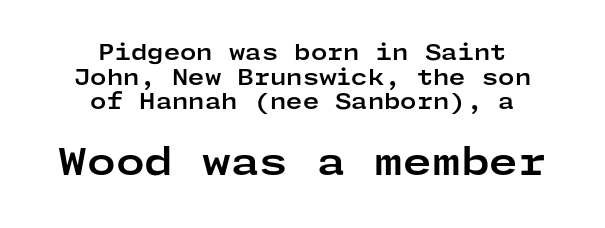
The image shows 37 px bold, wide sans-serif type, upright; set centered, line spacing 1.17x, normal letter spacing, not underlined; the second (bottom) block is 1.76x larger; low stroke contrast and a medium x-height.
